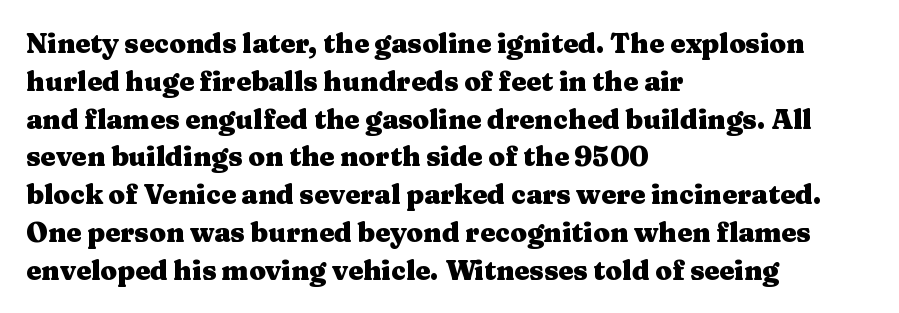
The image shows 27 px bold type, upright; set left-aligned, normal line spacing (1.4x), normal letter spacing, not underlined.
